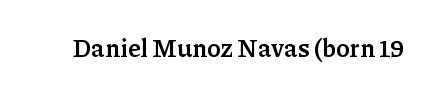
Underlining? Definitely not there. Strong, thick strokes mark this as bold type. This sample uses an upright cut, with every glyph sitting square on the baseline. A typesetter would call this zero additional tracking.
